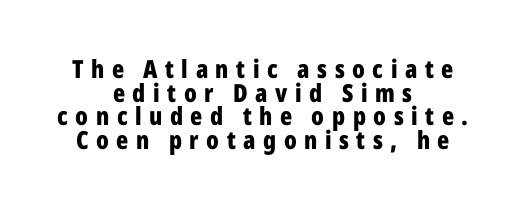
{"italic": "no", "bold": "yes", "underline": "no", "align": "center", "line_spacing": "tight", "line_spacing_ratio": 0.95, "letter_spacing": "wide", "letter_spacing_em": 0.3, "glyph_px": 25}
